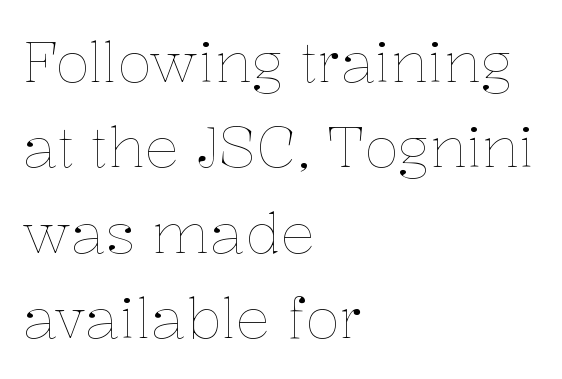
Q: Is the text bold? A: No.
Q: Is the text italic (slanted)? A: No, it is upright.
Q: Is the text underlined? A: No.
Q: How is the paragraph aligned? A: Left-aligned.
Q: Is the spacing between letters normal or unusually wide? A: Normal.
Q: Is the spacing between lines tight, normal or loose? A: Normal.
Q: Width (condensed, normal, or wide)? A: Normal.
Q: Stroke contrast? A: Low.
Q: x-height? A: Medium.
Q: Monospaced? A: No.
